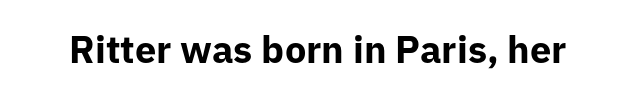
The text was rendered using a sans face with plain stroke endings. A typesetter would call this zero additional tracking. If you drew a line through each stem, it would be perfectly vertical. The rendering uses a bold face; every stroke is thick and dark. Descender tails drop into unmarked territory.
